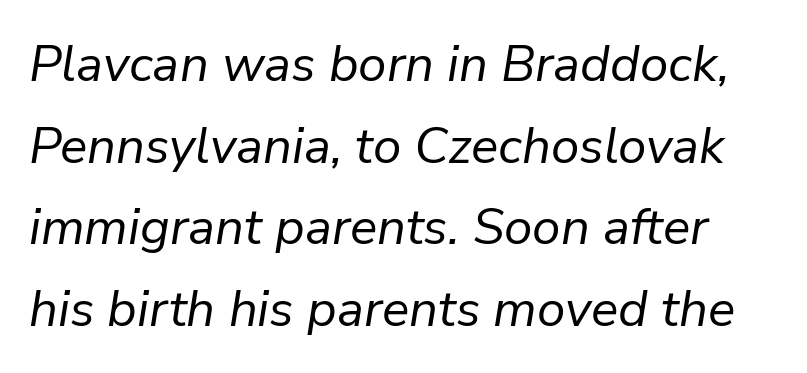
The image shows 51 px regular-weight type, italic (leaning right); set normal line spacing (1.6x), normal letter spacing, not underlined; low stroke contrast and a medium x-height.
